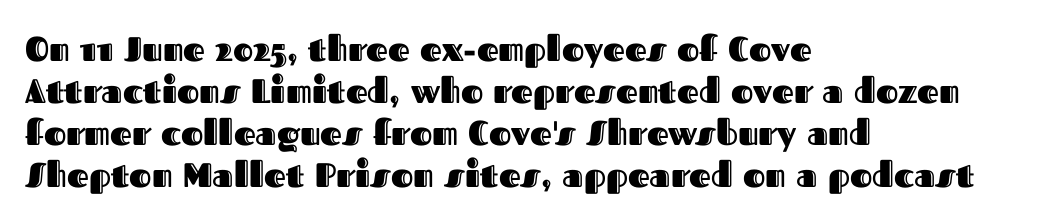
Compared with a centered layout, this one pins lines to the left instead. Tracking value appears to be zero — textbook default spacing. The rendering uses natural spacing where letterforms have individual widths. No word sits above an underline. Rendered with straight, roman letterforms.
